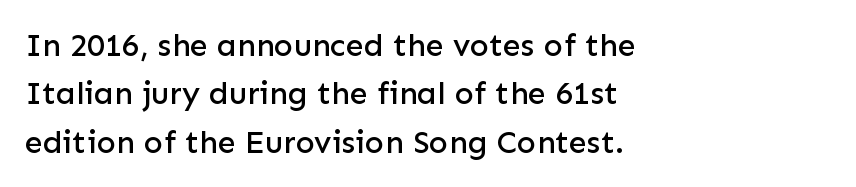
The image shows 32 px sans-serif type, upright; set left-aligned, normal line spacing (1.51x), normal letter spacing, not underlined; low stroke contrast and a medium x-height.
